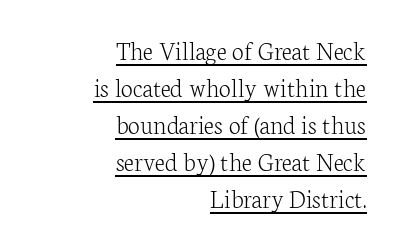
{"italic": "no", "bold": "no", "underline": "yes", "align": "right", "line_spacing": "normal", "line_spacing_ratio": 1.37, "letter_spacing": "normal", "letter_spacing_em": 0.0, "glyph_px": 27}
